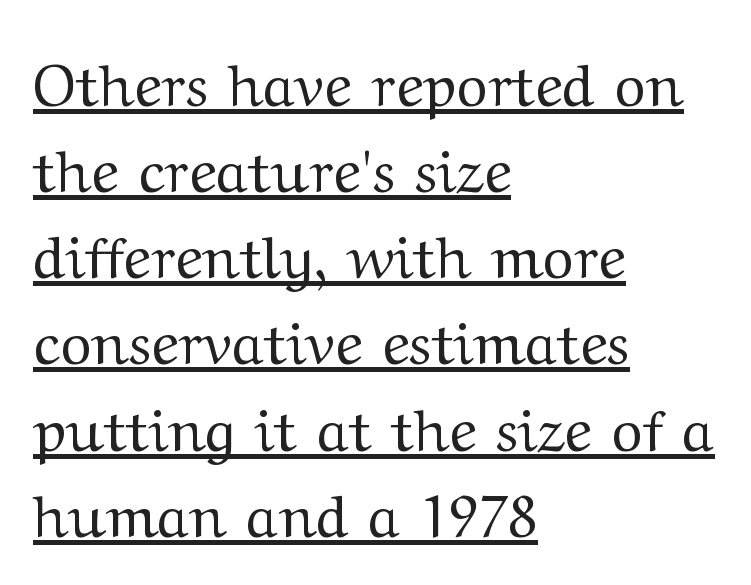
The image shows 59 px regular-weight, wide serif type, upright; set left-aligned, normal line spacing (1.46x), normal letter spacing, underlined; medium stroke contrast and a medium x-height.
